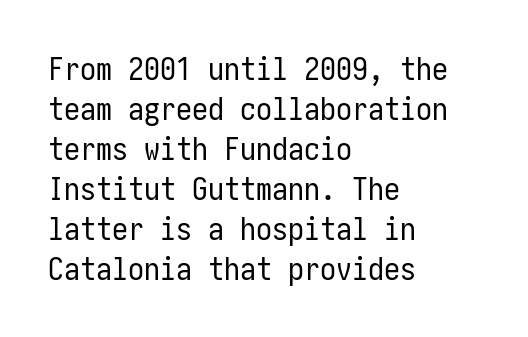
{"serif": "no", "italic": "no", "bold": "no", "weight": "regular", "width": "condensed", "stroke_contrast": "low", "x_height": "medium", "underline": "no", "align": "left", "line_spacing": "normal", "line_spacing_ratio": 1.25, "letter_spacing": "normal", "letter_spacing_em": 0.0, "glyph_px": 32}
